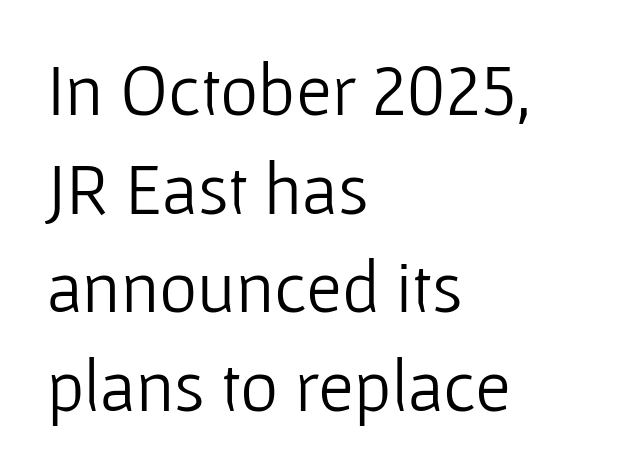
This rendering leaves character spacing at its baseline value. No word sits above an underline. No feet cap the strokes, marking this as sans-serif type. The strokes carry an ordinary text weight at most.
